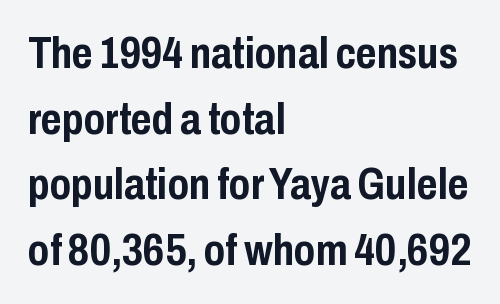
Q: Is the text bold? A: Yes.
Q: Is the text italic (slanted)? A: No, it is upright.
Q: Is the typeface a serif or a sans-serif typeface? A: Sans-serif.
Q: Is the text underlined? A: No.
Q: How is the paragraph aligned? A: Left-aligned.
Q: Is the spacing between letters normal or unusually wide? A: Normal.
Q: Is the spacing between lines tight, normal or loose? A: Normal.
Q: Width (condensed, normal, or wide)? A: Condensed.
Q: Stroke contrast? A: Low.
Q: x-height? A: Medium.
Q: Monospaced? A: No.
